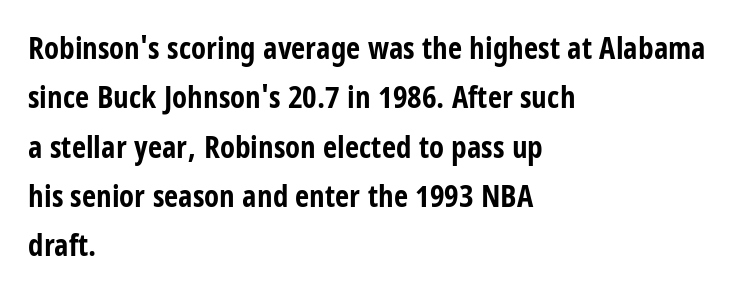
Q: Is the text bold? A: Yes.
Q: Is the text italic (slanted)? A: No, it is upright.
Q: Is the typeface a serif or a sans-serif typeface? A: Sans-serif.
Q: Is the text underlined? A: No.
Q: How is the paragraph aligned? A: Left-aligned.
Q: Is the spacing between letters normal or unusually wide? A: Normal.
Q: Is the spacing between lines tight, normal or loose? A: Normal.
Q: Width (condensed, normal, or wide)? A: Condensed.
Q: Stroke contrast? A: Low.
Q: x-height? A: Large.
Q: Monospaced? A: No.
